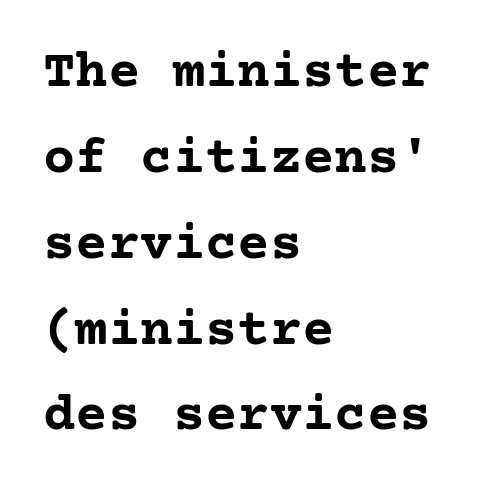
Q: Is the text bold? A: Yes.
Q: Is the text italic (slanted)? A: No, it is upright.
Q: Is the typeface a serif or a sans-serif typeface? A: Serif.
Q: Is the text underlined? A: No.
Q: How is the paragraph aligned? A: Left-aligned.
Q: Is the spacing between letters normal or unusually wide? A: Normal.
Q: Is the spacing between lines tight, normal or loose? A: Normal.
Q: Width (condensed, normal, or wide)? A: Normal.
Q: Stroke contrast? A: Low.
Q: x-height? A: Medium.
